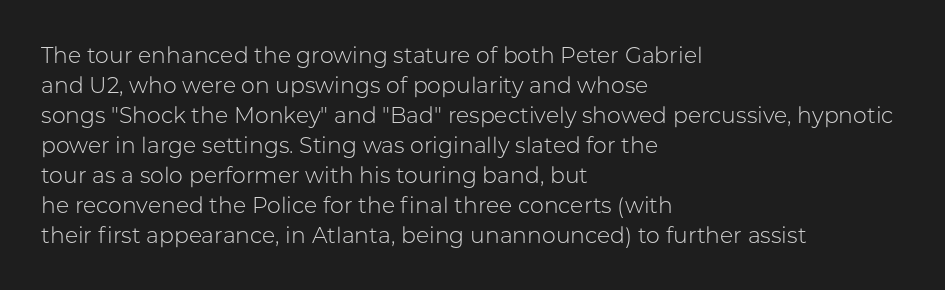
Q: Is the text bold? A: No.
Q: Is the text italic (slanted)? A: No, it is upright.
Q: Is the text underlined? A: No.
Q: How is the paragraph aligned? A: Left-aligned.
Q: Is the spacing between letters normal or unusually wide? A: Normal.
Q: Is the spacing between lines tight, normal or loose? A: Normal.
